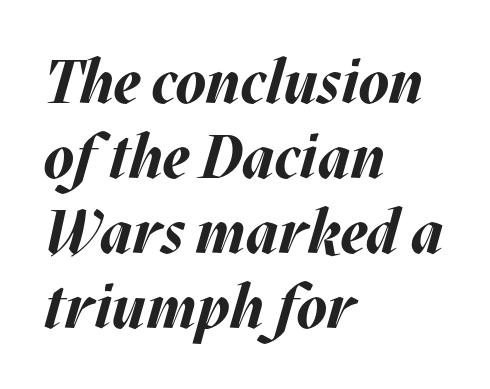
Plenty of ink on the page — the face is bold. Honestly, there is no underline to notice here at all. Proportional: the letters do not fall into vertical columns. This rendering uses left alignment, leaving the right contour irregular.
